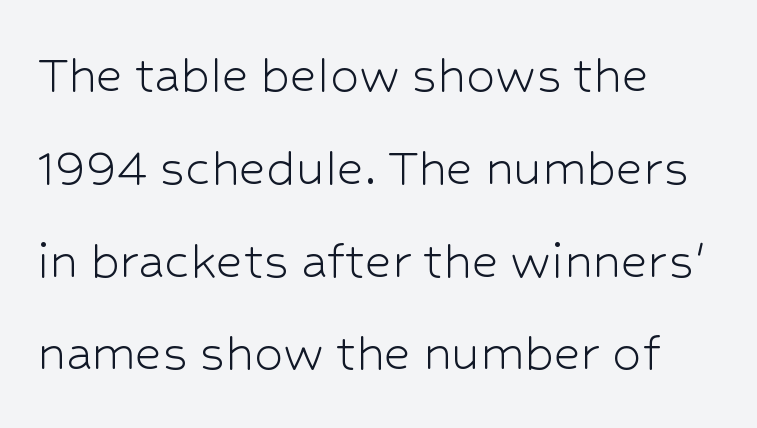
Q: Is the text bold? A: No.
Q: Is the text italic (slanted)? A: No, it is upright.
Q: Is the typeface a serif or a sans-serif typeface? A: Sans-serif.
Q: Is the text underlined? A: No.
Q: How is the paragraph aligned? A: Left-aligned.
Q: Is the spacing between letters normal or unusually wide? A: Normal.
Q: Is the spacing between lines tight, normal or loose? A: Normal.
Q: Width (condensed, normal, or wide)? A: Normal.
Q: Stroke contrast? A: Low.
Q: x-height? A: Medium.
Q: Monospaced? A: No.
